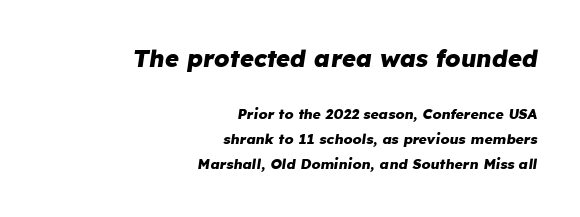
Q: Is the text bold? A: Yes.
Q: Is the text italic (slanted)? A: Yes, it leans right by about 8 degrees.
Q: Is the text underlined? A: No.
Q: How is the paragraph aligned? A: Right-aligned.
Q: Is the spacing between letters normal or unusually wide? A: Normal.
Q: Which block of text is set in a larger size, the first (top) or the second (bottom)? A: The first (top) one.
